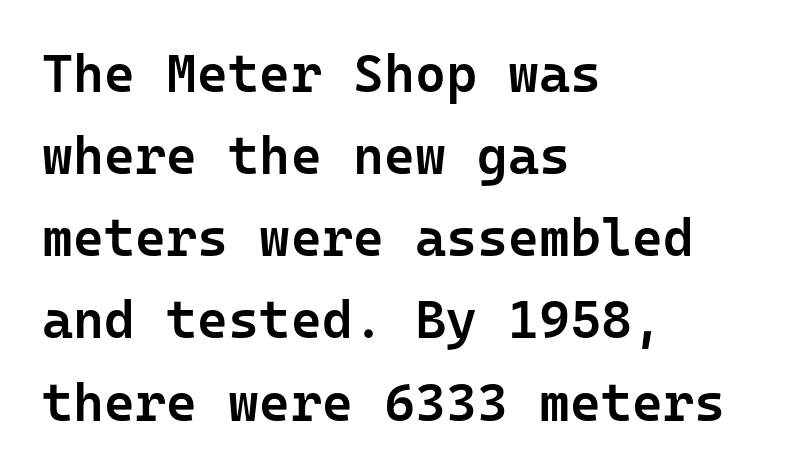
{"serif": "no", "italic": "no", "bold": "semi", "weight": "semibold", "width": "normal", "stroke_contrast": "low", "x_height": "medium", "monospaced": "yes", "underline": "no", "align": "left", "line_spacing": "normal", "line_spacing_ratio": 1.55, "letter_spacing": "normal", "letter_spacing_em": 0.0, "glyph_px": 53}
